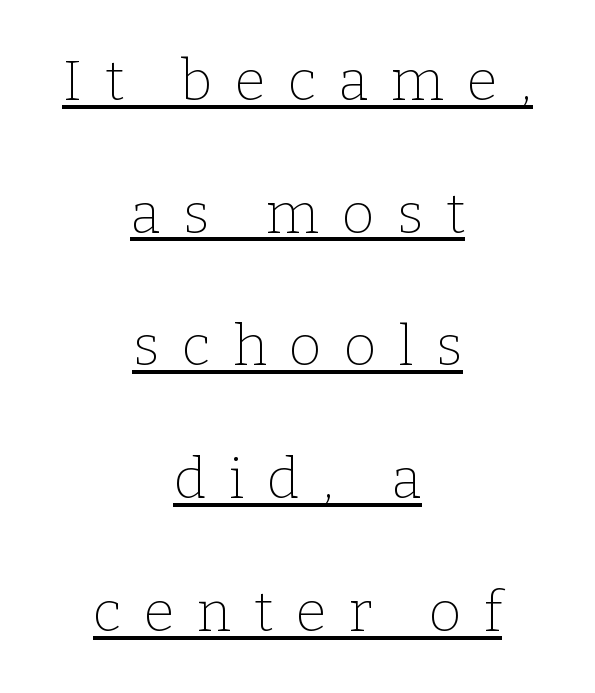
Vertical strokes here are truly vertical. Tracking value appears strongly positive — letters spread wide. Is this a fixed-width face? No — the glyphs have proportional, varying widths. Like a heading marked for emphasis, these lines bear an underscore.
